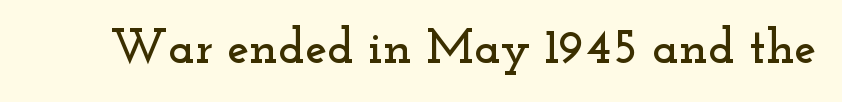
The type is set solid horizontally, with unmodified tracking. Plain, unruled lines of type. Tall strokes in this sample are plumb rather than angled. Is this a fixed-width face? No — the glyphs have proportional, varying widths. The face used here is seriffed, in the tradition of book romans.
